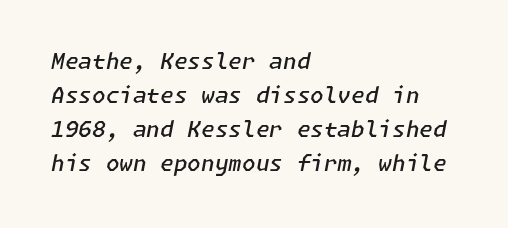
{"italic": "yes", "lean": "right", "slant_degrees": 11, "bold": "semi", "underline": "no", "align": "left", "line_spacing": "normal", "line_spacing_ratio": 1.55, "letter_spacing": "normal", "letter_spacing_em": 0.0, "glyph_px": 22}
